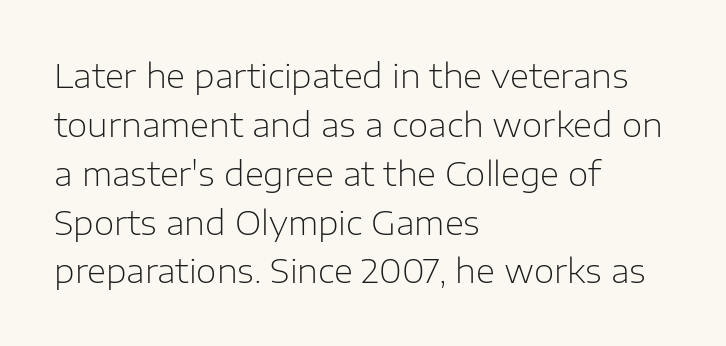
This sample is left-justified, so line endings fall wherever the words run out. Each stroke keeps to a modest, everyday thickness or less. Any mark beneath the type? The region is blank. You could not count columns in this text — the font is proportionally spaced.
